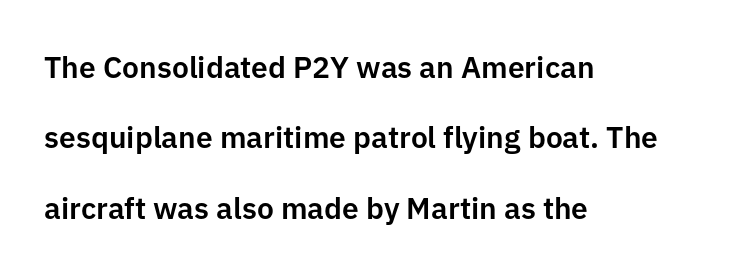
You could not count columns in this text — the font is proportionally spaced. Regarding leading, the lines here are spaced well apart. The letters stand upright; this is a roman face. Layout note: lines flush left.
